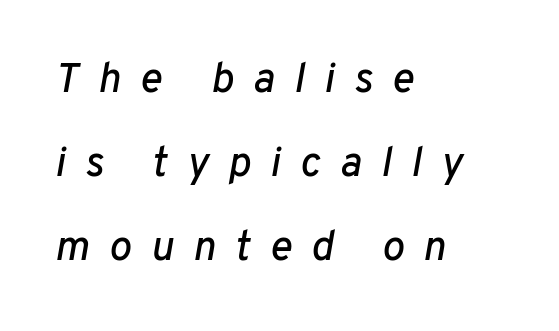
Do the characters align in a grid? No, the font is proportional. Posture: slanted. In terms of letterspacing, this is a distinctly airy, spread setting. Vertical spacing — loose.
